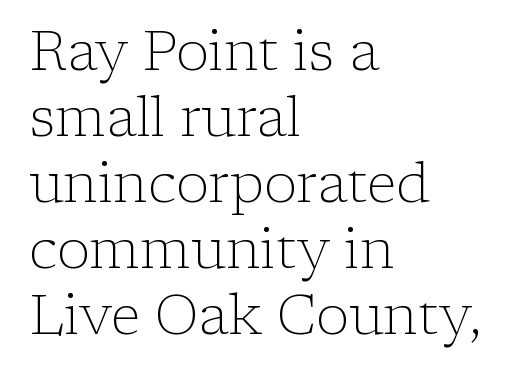
Q: Is the text bold? A: No.
Q: Is the text italic (slanted)? A: No, it is upright.
Q: Is the typeface a serif or a sans-serif typeface? A: Serif.
Q: Is the text underlined? A: No.
Q: How is the paragraph aligned? A: Left-aligned.
Q: Is the spacing between letters normal or unusually wide? A: Normal.
Q: Width (condensed, normal, or wide)? A: Normal.
Q: Stroke contrast? A: Low.
Q: x-height? A: Medium.
Q: Monospaced? A: No.
